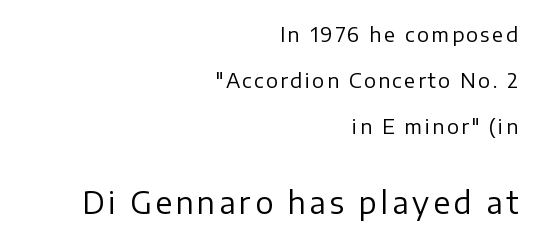
Q: Is the text bold? A: No.
Q: Is the text italic (slanted)? A: No, it is upright.
Q: Is the typeface a serif or a sans-serif typeface? A: Sans-serif.
Q: Is the text underlined? A: No.
Q: How is the paragraph aligned? A: Right-aligned.
Q: Is the spacing between lines tight, normal or loose? A: Loose.
Q: Which block of text is set in a larger size, the first (top) or the second (bottom)? A: The second (bottom) one.
Q: Width (condensed, normal, or wide)? A: Normal.
Q: Stroke contrast? A: Low.
Q: x-height? A: Medium.
Q: Monospaced? A: No.
